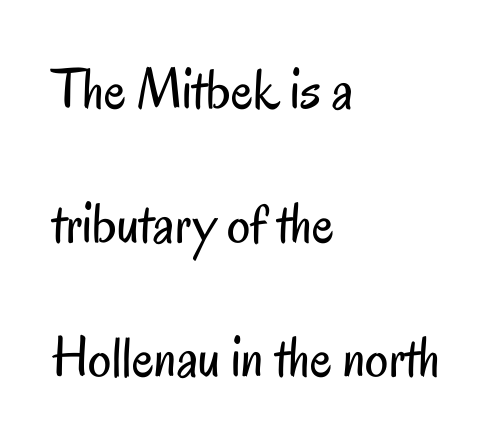
The string is rendered with underlining switched off. Short and long lines alike share a common starting point at left. The type sits square on the baseline with zero lean. This block would shrink considerably if given ordinary leading; it's expanded now. You could not count columns in this text — the font is proportionally spaced.
